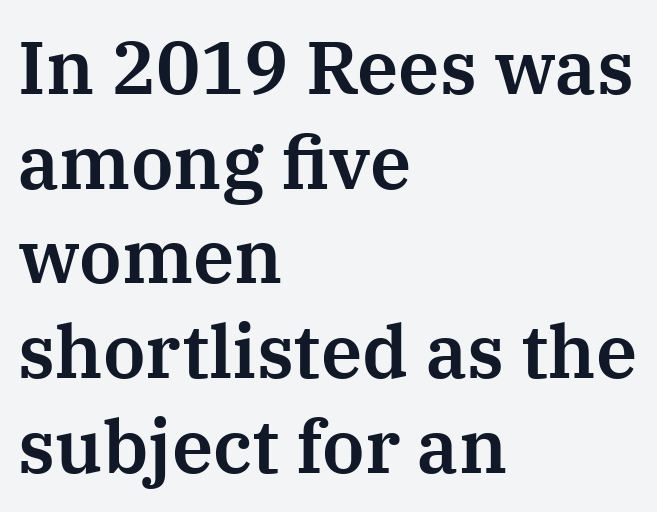
{"serif": "yes", "italic": "no", "width": "normal", "stroke_contrast": "medium", "x_height": "medium", "monospaced": "no", "underline": "no", "align": "left", "line_spacing": "normal", "line_spacing_ratio": 1.28, "letter_spacing": "normal", "letter_spacing_em": 0.0, "glyph_px": 74}
